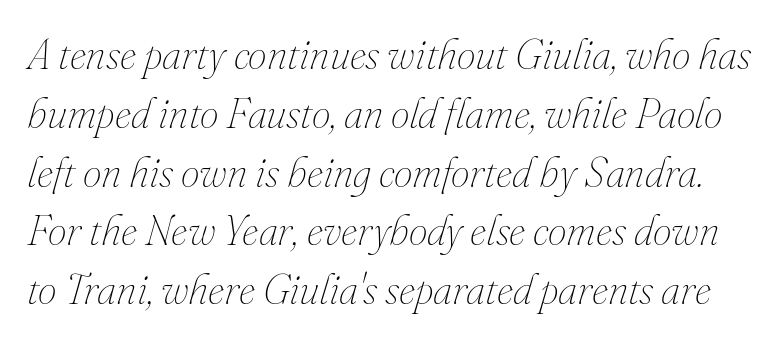
Q: Is the text bold? A: No.
Q: Is the text italic (slanted)? A: Yes, it leans right by about 16 degrees.
Q: Is the text underlined? A: No.
Q: Is the spacing between letters normal or unusually wide? A: Normal.
Q: Is the spacing between lines tight, normal or loose? A: Normal.
Q: Width (condensed, normal, or wide)? A: Normal.
Q: Stroke contrast? A: Medium.
Q: x-height? A: Small.
Q: Monospaced? A: No.
